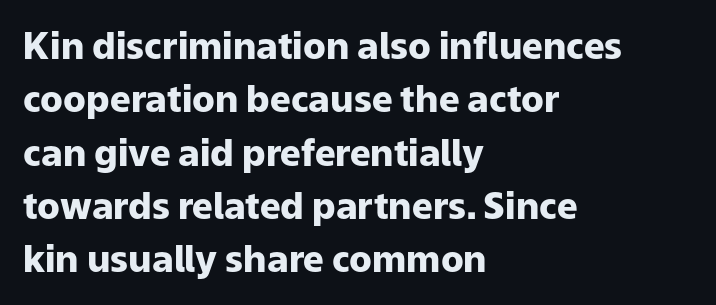
{"serif": "no", "italic": "no", "bold": "yes", "weight": "heavy", "width": "normal", "stroke_contrast": "low", "x_height": "medium", "monospaced": "no", "underline": "no", "align": "left", "line_spacing": "normal", "line_spacing_ratio": 1.44, "letter_spacing": "normal", "letter_spacing_em": 0.0, "glyph_px": 37}
